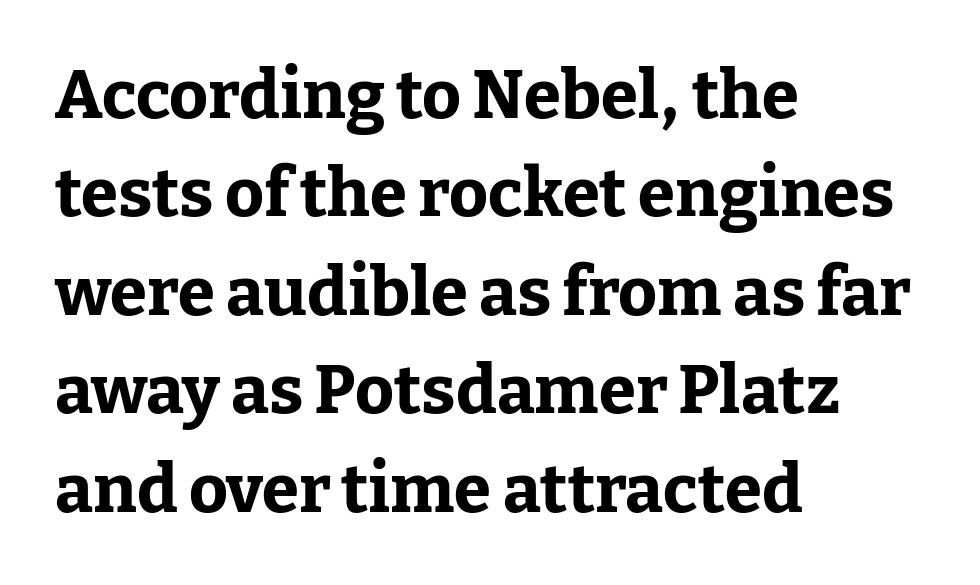
The image shows 67 px bold serif type, upright; set left-aligned, normal line spacing (1.47x), normal letter spacing, not underlined; low stroke contrast and a medium x-height.
